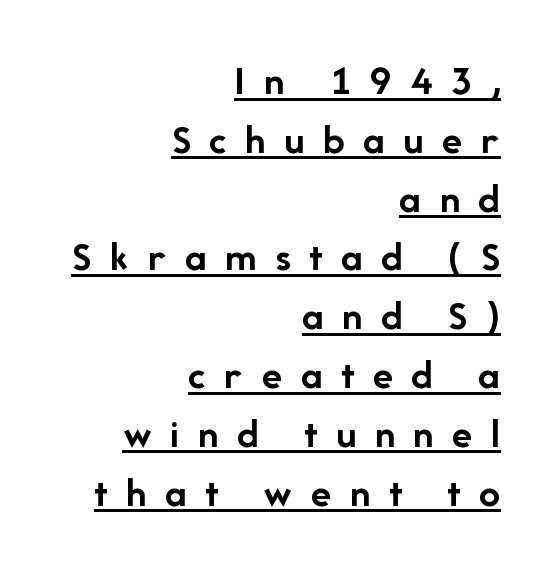
The image shows 42 px semibold sans-serif type, upright; set right-aligned, normal line spacing (1.4x), unusually wide letter spacing (+0.44 em), underlined; low stroke contrast and a medium x-height.
